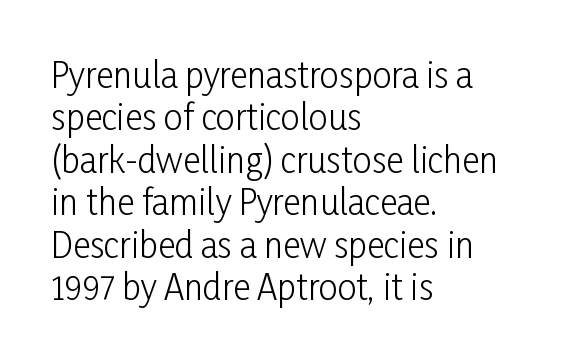
The image shows 34 px light, condensed sans-serif type, upright; set left-aligned, normal line spacing (1.25x), normal letter spacing, not underlined; low stroke contrast and a medium x-height.
